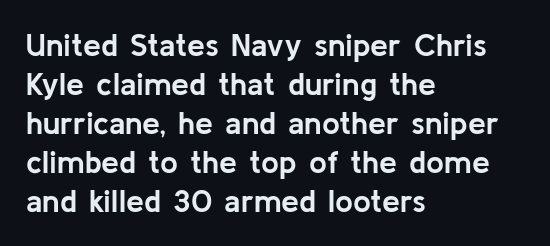
Horizontal alignment here is leftward, the default for most running prose. Font category for this specimen: sans-serif. Ordinary non-slanted type is in use. The rendering uses natural spacing where letterforms have individual widths. The passage shown is emphatically bold. The gap between lines stays unmarked.
